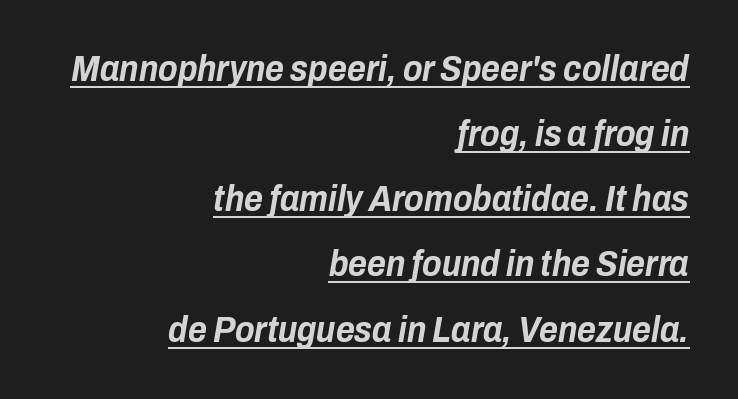
{"italic": "yes", "lean": "right", "slant_degrees": 10, "bold": "yes", "weight": "bold", "width": "condensed", "stroke_contrast": "low", "x_height": "medium", "monospaced": "no", "underline": "yes", "align": "right", "line_spacing_ratio": 1.81, "letter_spacing": "normal", "letter_spacing_em": 0.0, "glyph_px": 36}
